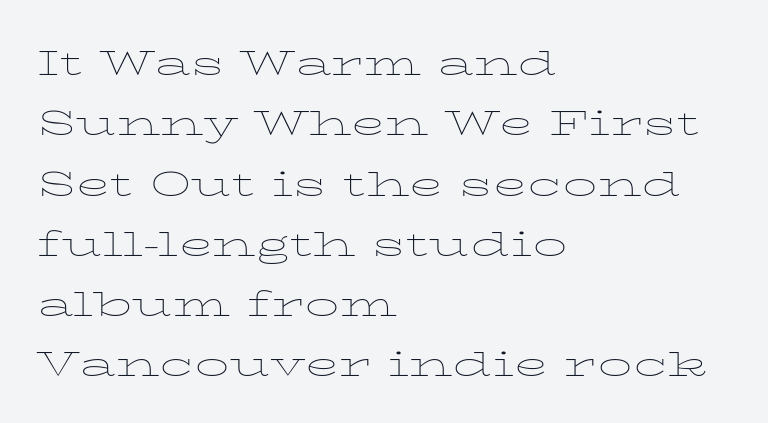
The image shows 45 px thin, wide type, upright; set left-aligned, normal line spacing (1.34x), normal letter spacing, not underlined; low stroke contrast and a medium x-height.
